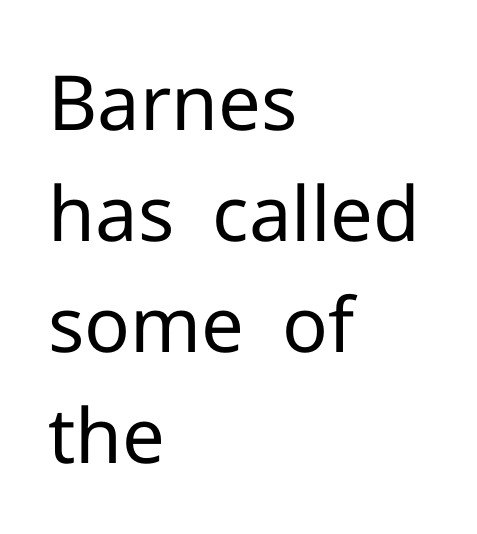
There is no visible air inserted between adjacent glyphs. A quiet, ordinary-to-light weight characterises the typeface. The strip under each line holds only bare page. A typesetter would call this proportional, since set widths differ per character.
